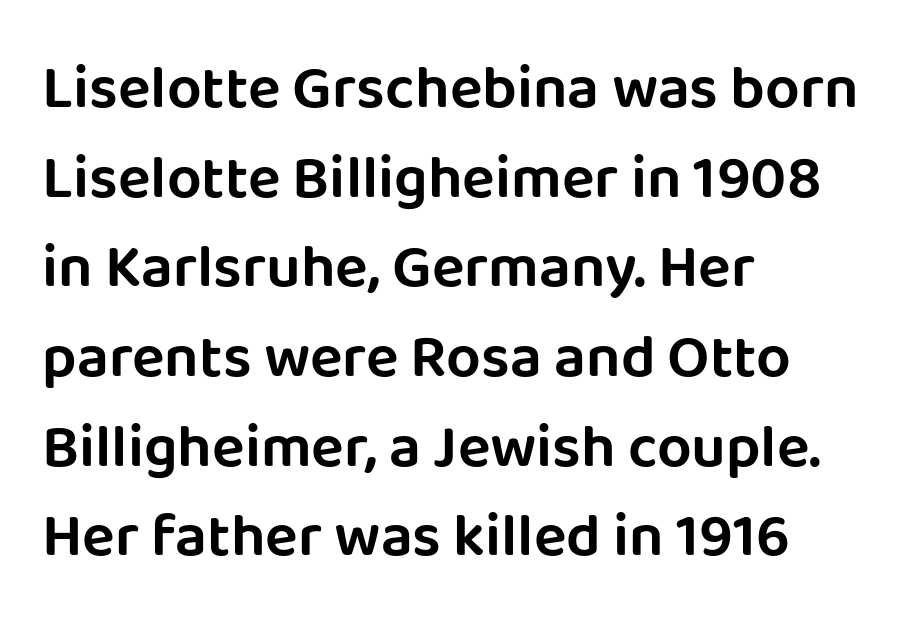
The image shows 61 px sans-serif type, upright; set left-aligned, normal line spacing (1.47x), normal letter spacing, not underlined; low stroke contrast and a large x-height.
